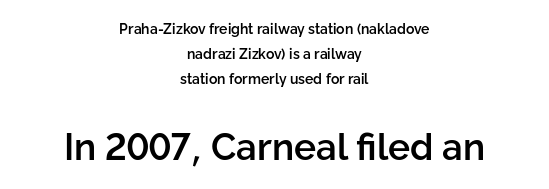
Stems and bowls a touch heavier than normal — semibold. Decoration check: the copy has no underline. Each letter keeps its own natural width here, so spacing adapts to shape. The letters sit at their default tracking, neither squeezed nor spread. Serifs: no, the terminals of the letterforms are clean.
